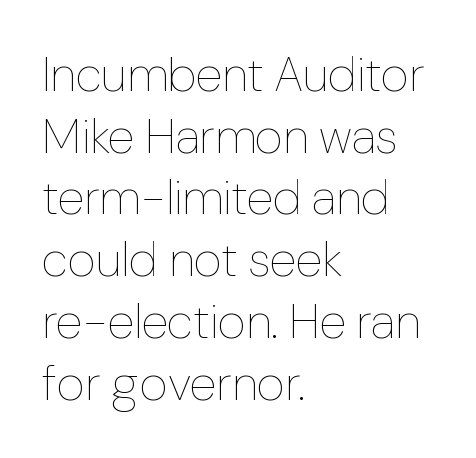
There is no visible air inserted between adjacent glyphs. These lines are set flush left with a ragged right edge. Just letters on the line, the space beneath them empty. Each stroke keeps to a modest, everyday thickness or less. Here the designer chose a conventional face with non-uniform glyph widths.
